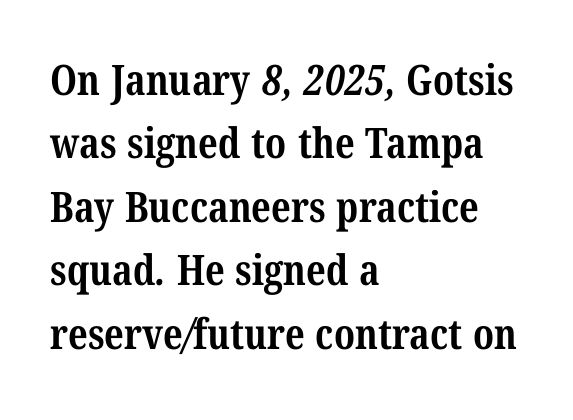
Q: Is the text bold? A: Yes.
Q: Is the typeface a serif or a sans-serif typeface? A: Serif.
Q: Is the text underlined? A: No.
Q: How is the paragraph aligned? A: Left-aligned.
Q: Is the spacing between letters normal or unusually wide? A: Normal.
Q: Is the spacing between lines tight, normal or loose? A: Normal.
Q: Width (condensed, normal, or wide)? A: Condensed.
Q: Stroke contrast? A: Medium.
Q: x-height? A: Medium.
Q: Monospaced? A: No.
